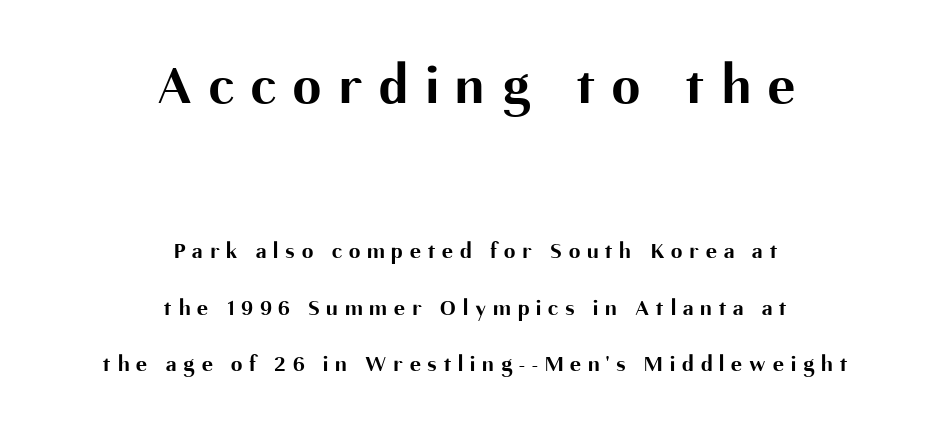
The image shows 57 px bold sans-serif type, upright; set centered, loose line spacing (2.45x), unusually wide letter spacing (+0.3 em), not underlined; the first (top) block is 2.48x larger; medium stroke contrast and a medium x-height.
